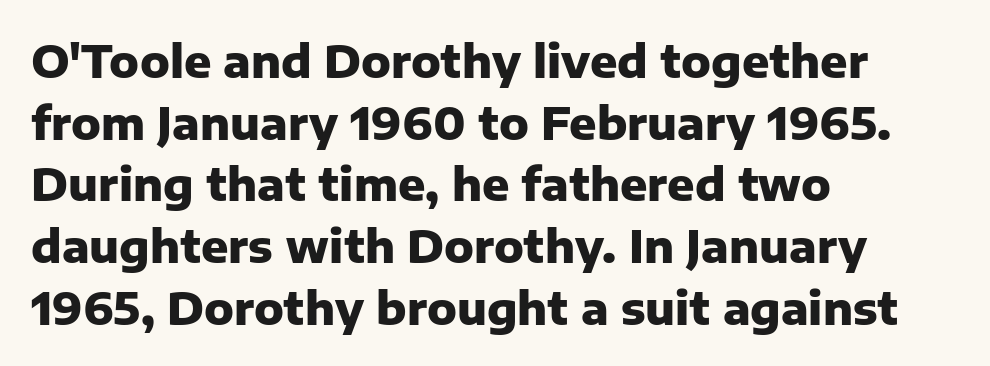
Q: Is the text bold? A: Yes.
Q: Is the text italic (slanted)? A: No, it is upright.
Q: Is the typeface a serif or a sans-serif typeface? A: Sans-serif.
Q: Is the text underlined? A: No.
Q: How is the paragraph aligned? A: Left-aligned.
Q: Is the spacing between letters normal or unusually wide? A: Normal.
Q: Is the spacing between lines tight, normal or loose? A: Normal.
Q: Width (condensed, normal, or wide)? A: Normal.
Q: Stroke contrast? A: Low.
Q: x-height? A: Medium.
Q: Monospaced? A: No.
